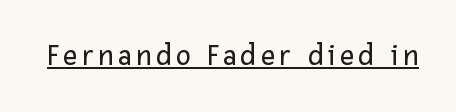
The passage shown is typeset with a sans-serif family. Glance below the letters and you will spot a drawn line. Character widths vary here, with narrow letters taking less room than wide ones. Posture: straight, roman, zero tilt. Weight class: somewhere from thin through regular.
